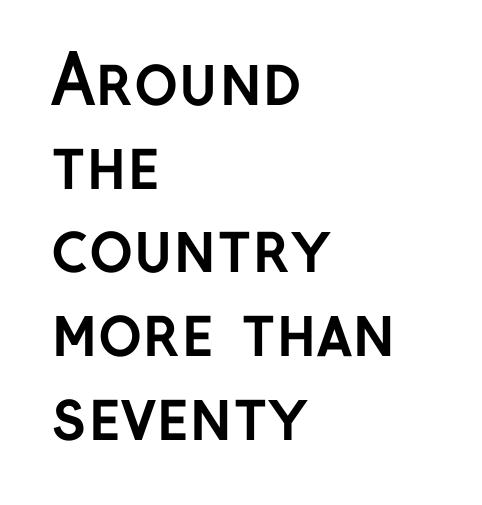
The image shows 67 px semibold sans-serif type, upright; set left-aligned, normal line spacing (1.25x), normal letter spacing, not underlined; low stroke contrast and a medium x-height.
